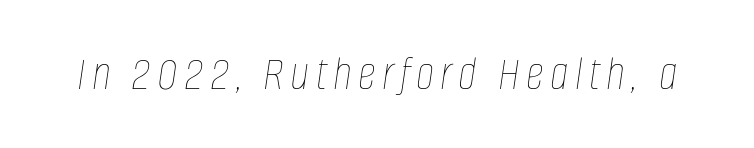
The image shows 50 px thin, condensed type, italic (leaning right); set not underlined; low stroke contrast and a large x-height.
